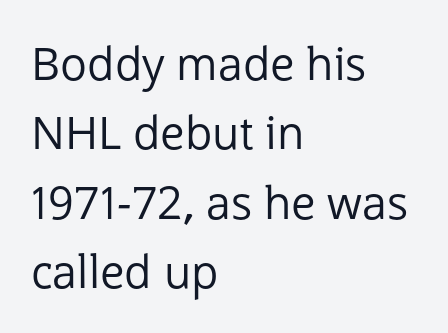
Tracking value appears to be zero — textbook default spacing. Each new line begins a customary step beneath the previous one. The letters look calm and open, with moderate or lighter stems. The gap between lines stays unmarked.
